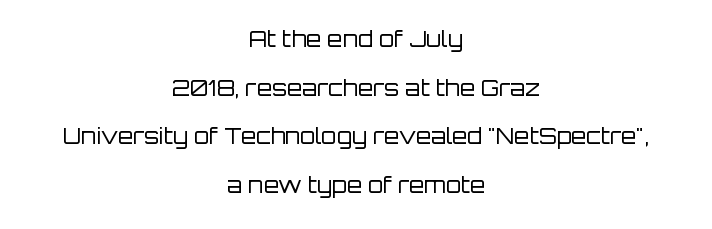
The image shows 22 px text type, upright; set centered, loose line spacing (2.21x), normal letter spacing, not underlined.
